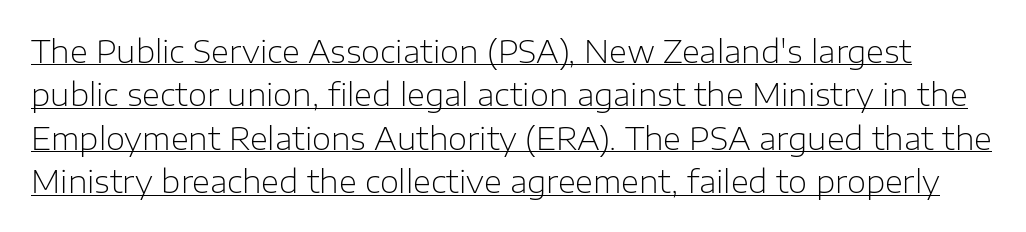
The space between consecutive lines is moderate. The face used here is proportionally spaced, like ordinary book or web type. Letters have the restrained weight of plain body copy at most. Is there any slant? The stems are plumb. The face used here is a sans, in the tradition of grotesques and geometrics. Every word sits above its own underline.
